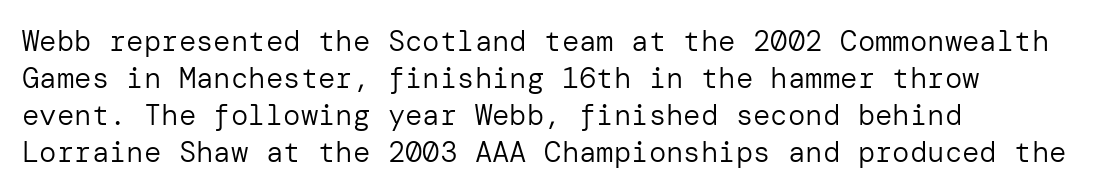
{"serif": "no", "italic": "no", "bold": "no", "weight": "regular", "width": "normal", "stroke_contrast": "low", "x_height": "medium", "underline": "no", "align": "left", "line_spacing": "normal", "line_spacing_ratio": 1.28, "letter_spacing": "normal", "letter_spacing_em": 0.0, "glyph_px": 29}
